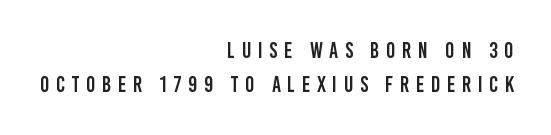
The image shows 22 px text type, upright; set right-aligned, normal line spacing (1.54x), unusually wide letter spacing (+0.3 em), not underlined.
